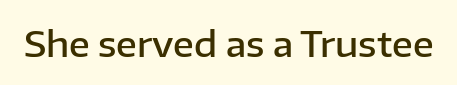
{"serif": "no", "italic": "no", "bold": "semi", "weight": "semibold", "width": "normal", "stroke_contrast": "low", "x_height": "medium", "monospaced": "no", "underline": "no", "letter_spacing": "normal", "letter_spacing_em": 0.0, "glyph_px": 35}
